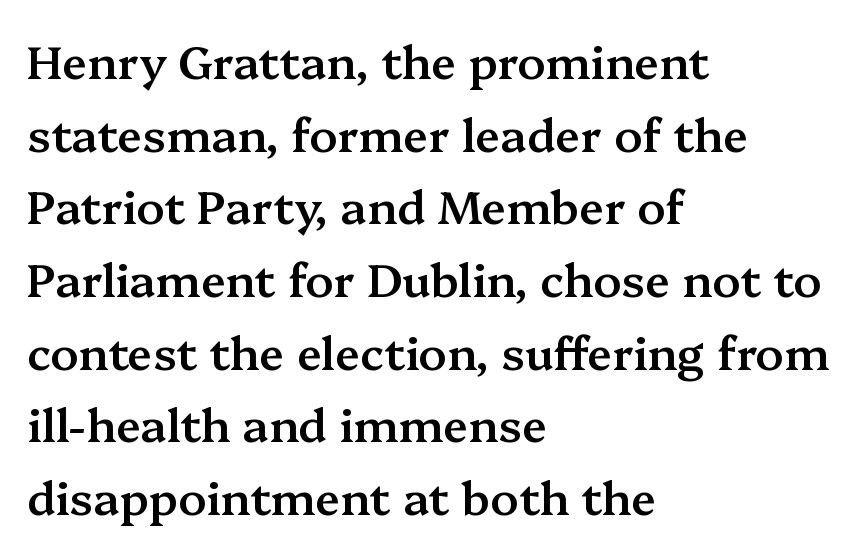
The axis of the letterforms is exactly vertical. This sample has the flowing, uneven cadence of proportional lettering. The typesetting leans somewhat heavy: a semibold. Descender tails drop into unmarked territory. These lines sit exactly where default settings would place them.
